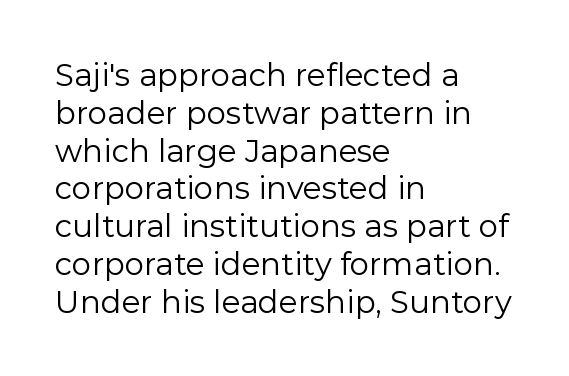
The image shows 31 px regular-weight sans-serif type, upright; set left-aligned, line spacing 1.22x, normal letter spacing, not underlined; low stroke contrast and a medium x-height.
